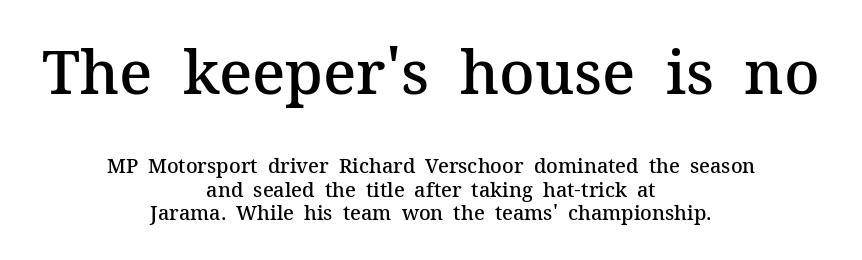
These lines are composed in type with serifs. Nothing unusual about the tracking: characters are spaced as the font intends. Each row of text sits above clean, open space. Ascenders rise straight up at ninety degrees. Spacing verdict: proportional, widths tailored to each character. The more generous point size was reserved for the upper chunk.
